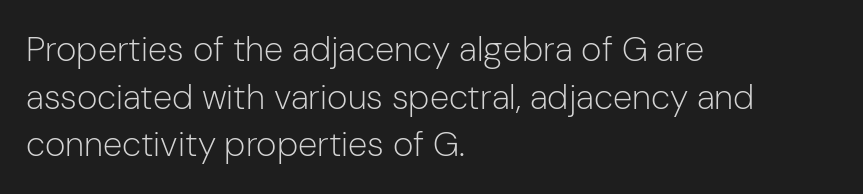
The image shows 35 px light sans-serif type, upright; set left-aligned, normal line spacing (1.36x), normal letter spacing, not underlined; low stroke contrast and a medium x-height.
